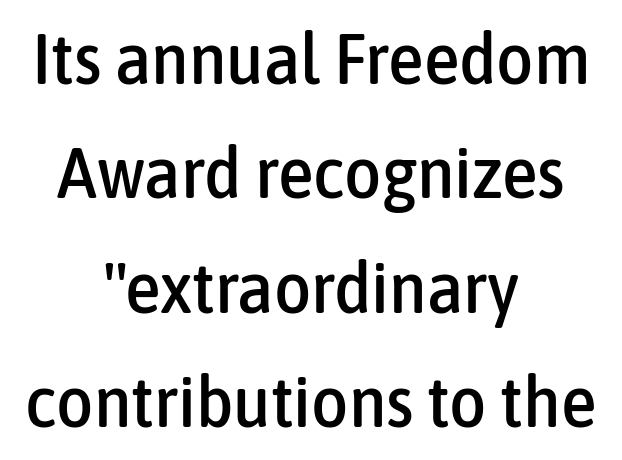
The image shows 72 px condensed sans-serif type, upright; set centered, normal line spacing (1.59x), normal letter spacing, not underlined; low stroke contrast and a medium x-height.
